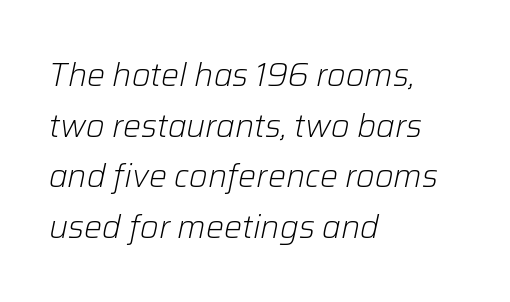
The image shows 32 px light type, italic (leaning right); set left-aligned, normal line spacing (1.58x), normal letter spacing, not underlined; low stroke contrast and a medium x-height.
